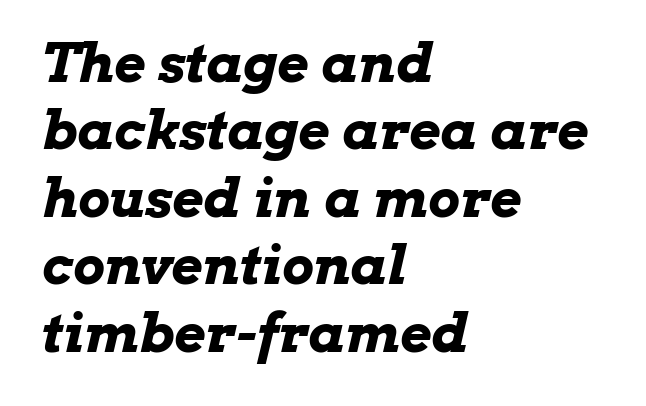
{"italic": "yes", "lean": "right", "slant_degrees": 13, "bold": "yes", "weight": "bold", "width": "wide", "stroke_contrast": "low", "x_height": "medium", "monospaced": "no", "underline": "no", "align": "left", "line_spacing": "normal", "line_spacing_ratio": 1.25, "letter_spacing": "normal", "letter_spacing_em": 0.0, "glyph_px": 54}
